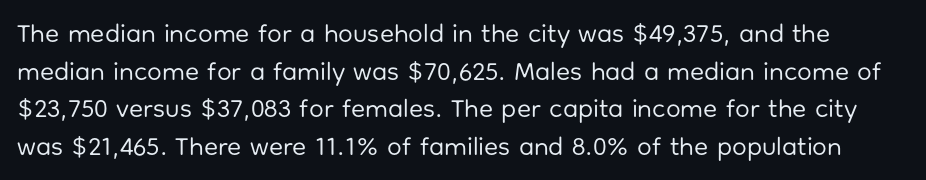
The passage shown stacks its lines at a standard gap. Ink coverage per letter is moderate at most. The letterforms sit shoulder to shoulder at normal distance. Posture: vertical.
